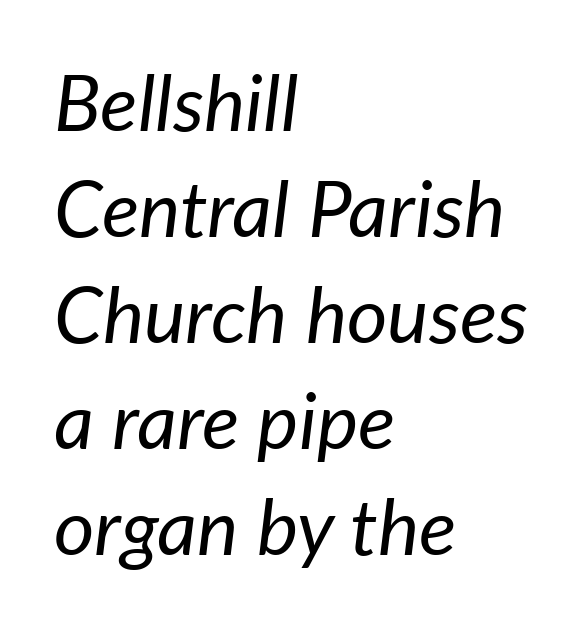
Q: Is the text bold? A: No.
Q: Is the text italic (slanted)? A: Yes, it leans right by about 7 degrees.
Q: Is the text underlined? A: No.
Q: How is the paragraph aligned? A: Left-aligned.
Q: Is the spacing between letters normal or unusually wide? A: Normal.
Q: Is the spacing between lines tight, normal or loose? A: Normal.
Q: Width (condensed, normal, or wide)? A: Normal.
Q: Stroke contrast? A: Low.
Q: x-height? A: Medium.
Q: Monospaced? A: No.
